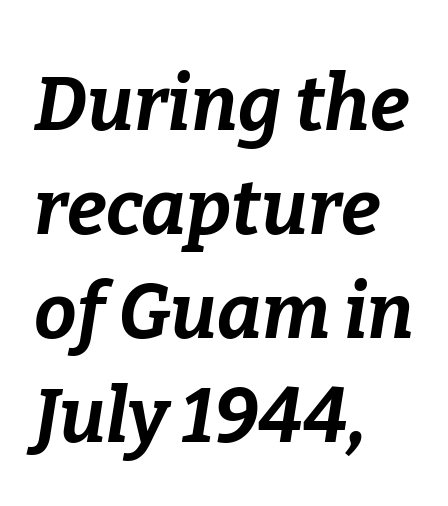
Q: Is the text bold? A: Yes.
Q: Is the text italic (slanted)? A: Yes, it leans right by about 9 degrees.
Q: Is the text underlined? A: No.
Q: How is the paragraph aligned? A: Left-aligned.
Q: Is the spacing between letters normal or unusually wide? A: Normal.
Q: Is the spacing between lines tight, normal or loose? A: Normal.
Q: Width (condensed, normal, or wide)? A: Normal.
Q: Stroke contrast? A: Low.
Q: x-height? A: Medium.
Q: Monospaced? A: No.
